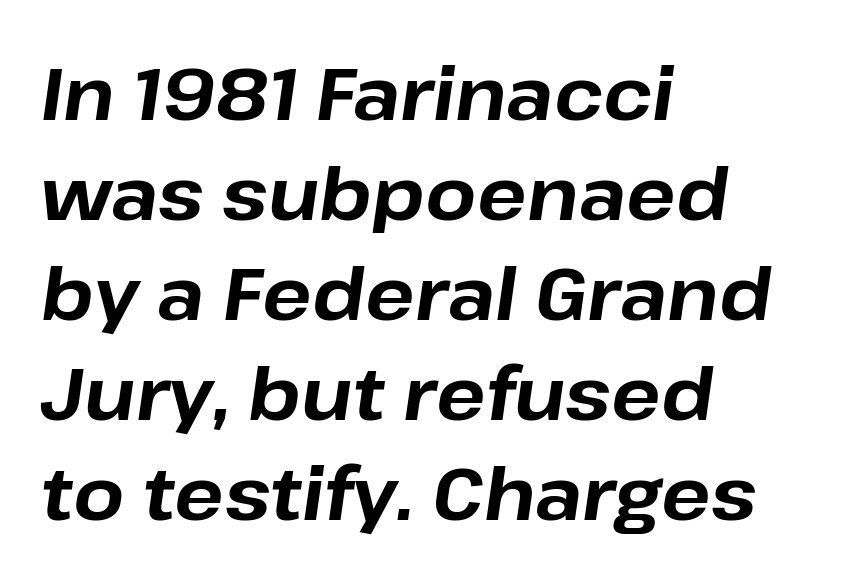
Plain, unruled lines of type. Leading matches the norm, producing a regular column. Does the copy run flush right? No — it runs flush left. Heft: maximum for text — a bold.
